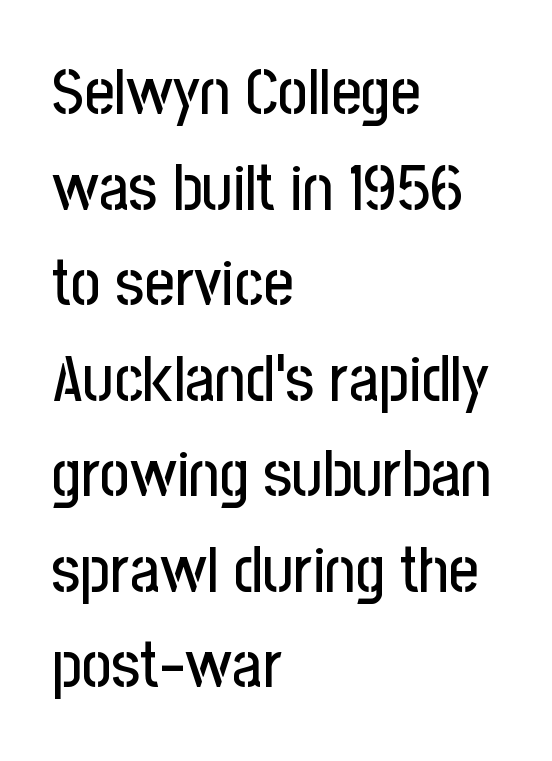
Honestly, the row spacing looks completely unremarkable. Ordinary non-slanted type is in use. Beneath every word, the page is bare. Line starts are locked; line ends wander. The passage shown is typeset with a sans-serif family.
